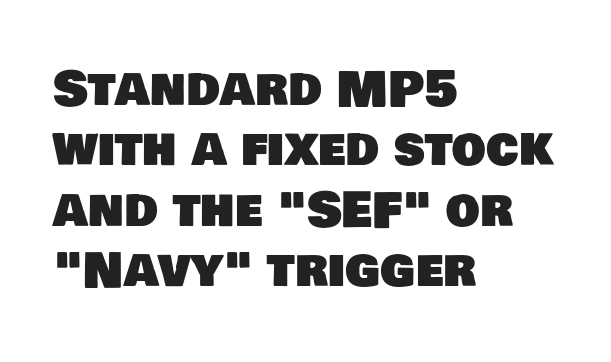
{"serif": "no", "width": "normal", "stroke_contrast": "low", "x_height": "large", "monospaced": "no", "underline": "no", "align": "left", "line_spacing": "normal", "line_spacing_ratio": 1.26, "letter_spacing": "normal", "letter_spacing_em": 0.0, "glyph_px": 48}
